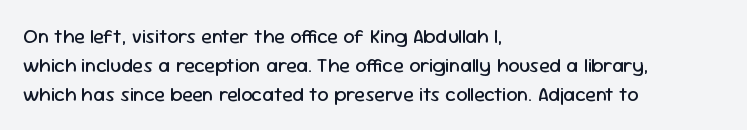
The image shows 20 px text type, upright; set left-aligned, normal line spacing (1.44x), normal letter spacing, not underlined.
